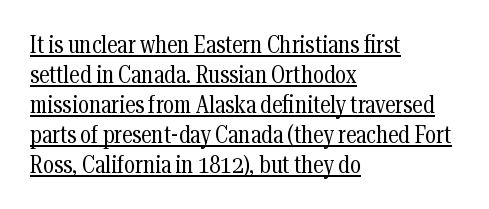
The letterforms sit shoulder to shoulder at normal distance. This sample is left-justified, so line endings fall wherever the words run out. Notice how a bar underscores the lettering throughout. Every stem runs plumb, perpendicular to the baseline. Baseline-to-baseline distance is the conventional proportion of letter height.
